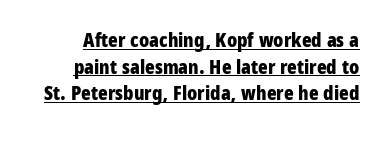
{"italic": "no", "bold": "yes", "underline": "yes", "line_spacing": "normal", "line_spacing_ratio": 1.33, "letter_spacing": "normal", "letter_spacing_em": 0.0, "glyph_px": 20}
